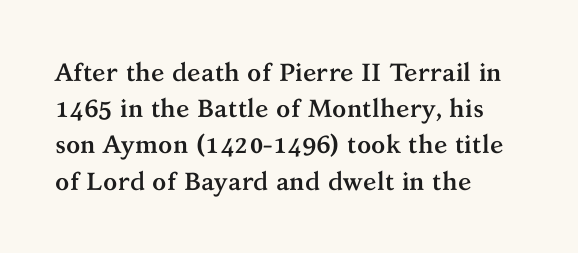
The image shows 25 px bold type, upright; set left-aligned, normal line spacing (1.45x), normal letter spacing, not underlined.
